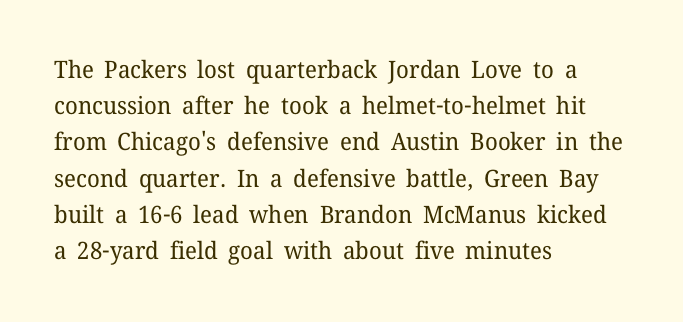
The image shows 24 px text type, upright; set left-aligned, normal line spacing (1.51x), normal letter spacing, not underlined.
